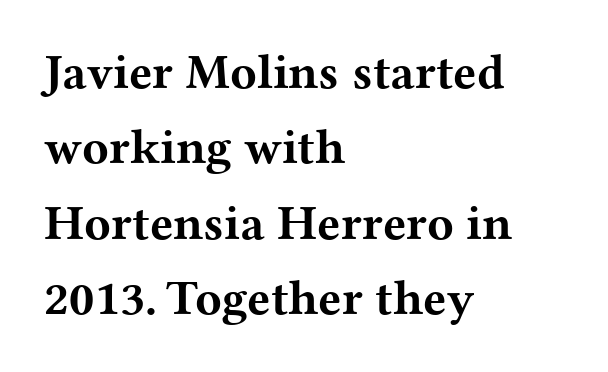
Q: Is the text bold? A: Yes.
Q: Is the text italic (slanted)? A: No, it is upright.
Q: Is the typeface a serif or a sans-serif typeface? A: Serif.
Q: Is the text underlined? A: No.
Q: How is the paragraph aligned? A: Left-aligned.
Q: Is the spacing between letters normal or unusually wide? A: Normal.
Q: Is the spacing between lines tight, normal or loose? A: Normal.
Q: Width (condensed, normal, or wide)? A: Wide.
Q: Stroke contrast? A: Medium.
Q: x-height? A: Medium.
Q: Monospaced? A: No.
